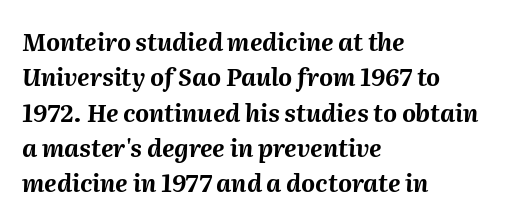
{"italic": "yes", "lean": "right", "slant_degrees": 2, "bold": "yes", "underline": "no", "align": "left", "line_spacing": "normal", "line_spacing_ratio": 1.47, "letter_spacing": "normal", "letter_spacing_em": 0.0, "glyph_px": 24}
